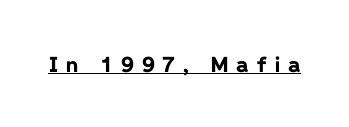
Q: Is the text bold? A: Yes.
Q: Is the text italic (slanted)? A: No, it is upright.
Q: Is the text underlined? A: Yes.
Q: Is the spacing between letters normal or unusually wide? A: Unusually wide.
